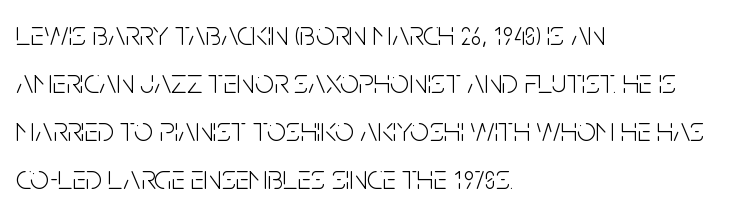
{"serif": "no", "italic": "no", "bold": "no", "weight": "light", "width": "condensed", "stroke_contrast": "low", "x_height": "large", "monospaced": "no", "underline": "no", "align": "left", "line_spacing": "normal", "line_spacing_ratio": 1.41, "letter_spacing": "normal", "letter_spacing_em": 0.0, "glyph_px": 34}
